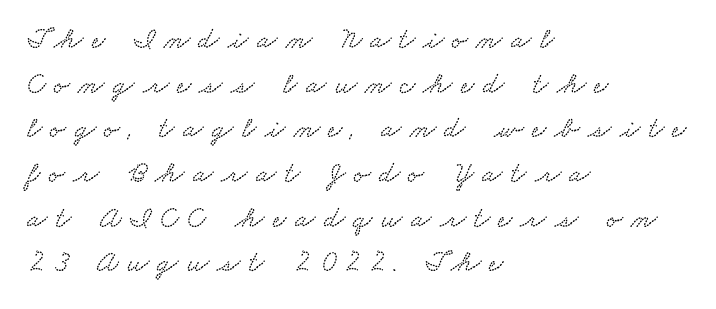
Q: Is the text underlined? A: No.
Q: How is the paragraph aligned? A: Left-aligned.
Q: Is the spacing between letters normal or unusually wide? A: Unusually wide.
Q: Is the spacing between lines tight, normal or loose? A: Normal.
Q: Width (condensed, normal, or wide)? A: Wide.
Q: Stroke contrast? A: Low.
Q: x-height? A: Small.
Q: Monospaced? A: No.
